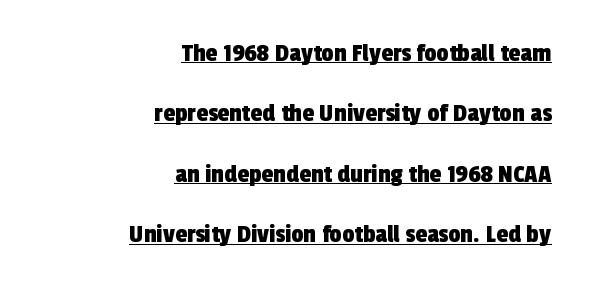
The image shows 27 px text type; set right-aligned, loose line spacing (2.24x), normal letter spacing, underlined.
